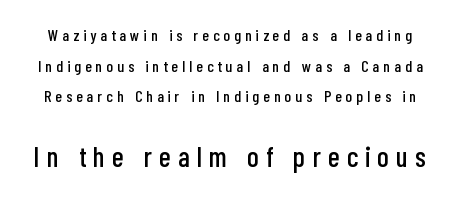
Lines of text with bare space underneath. Nothing sits at the stroke ends, so this counts as sans-serif. The following chunk of copy outweighs the initial chunk in type size. A great deal of white space separates one row of letters from the next. A typesetter would call this proportional, since set widths differ per character.
